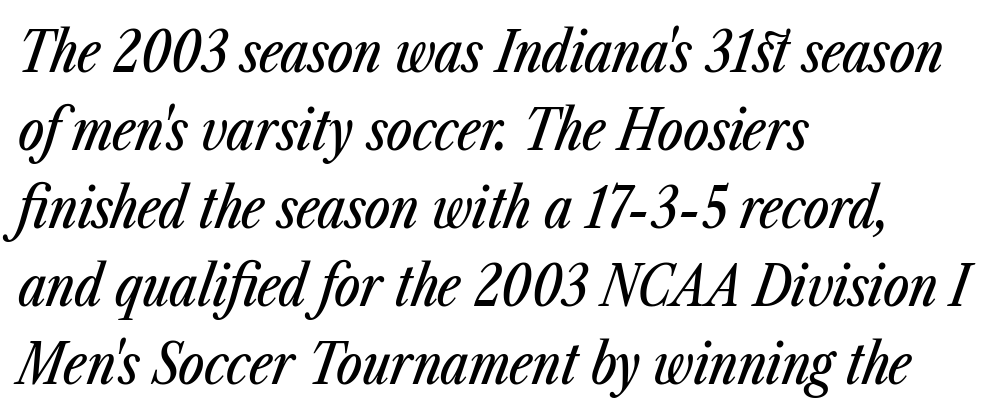
The image shows 55 px condensed type, italic (leaning right); set left-aligned, normal line spacing (1.42x), normal letter spacing, not underlined; low stroke contrast and a medium x-height.
